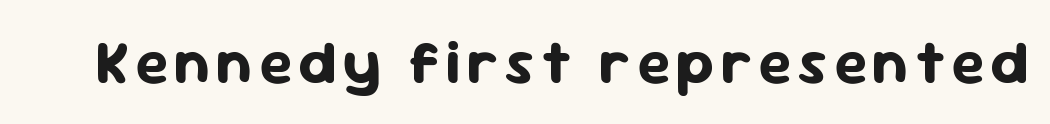
{"serif": "no", "italic": "no", "bold": "yes", "weight": "bold", "width": "normal", "stroke_contrast": "low", "x_height": "medium", "monospaced": "no", "underline": "no", "glyph_px": 61}
